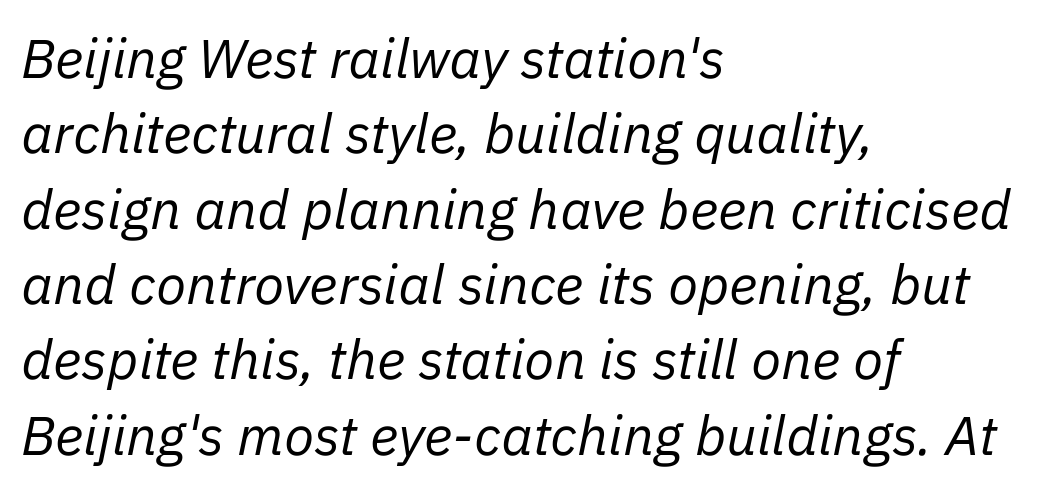
{"italic": "yes", "lean": "right", "slant_degrees": 11, "bold": "no", "weight": "regular", "width": "normal", "stroke_contrast": "low", "x_height": "medium", "monospaced": "no", "underline": "no", "align": "left", "line_spacing": "normal", "line_spacing_ratio": 1.37, "letter_spacing": "normal", "letter_spacing_em": 0.0, "glyph_px": 55}
